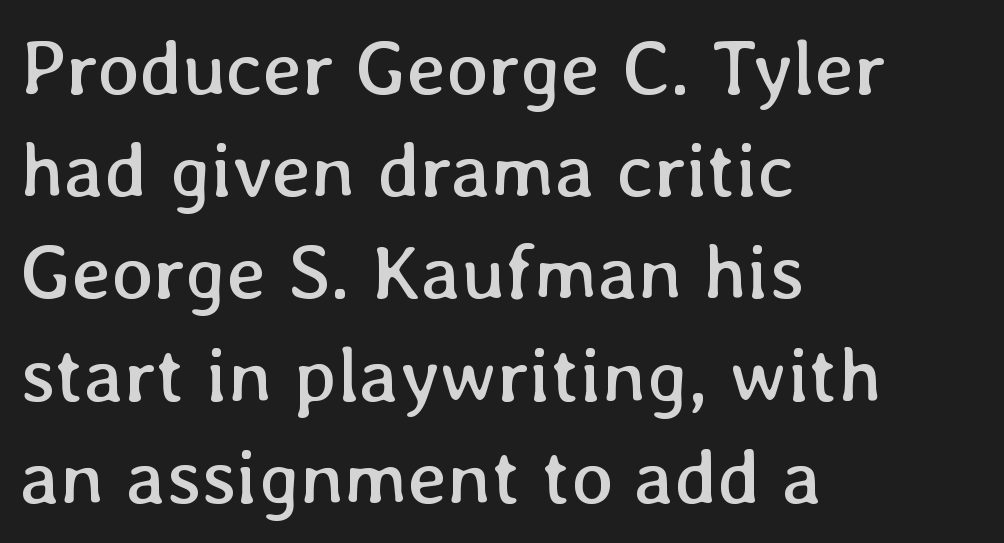
The image shows 78 px regular-weight type, upright; set left-aligned, normal line spacing (1.31x), normal letter spacing, not underlined; low stroke contrast and a medium x-height.
